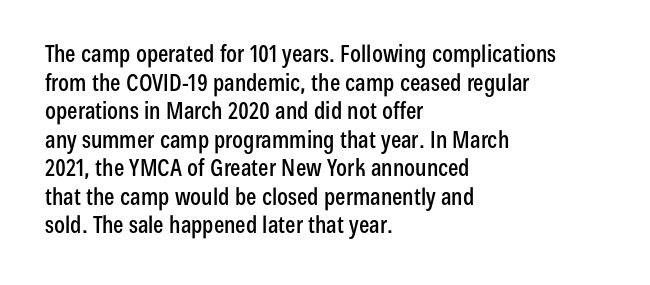
{"italic": "no", "underline": "no", "align": "left", "line_spacing_ratio": 1.24, "letter_spacing": "normal", "letter_spacing_em": 0.0, "glyph_px": 23}
